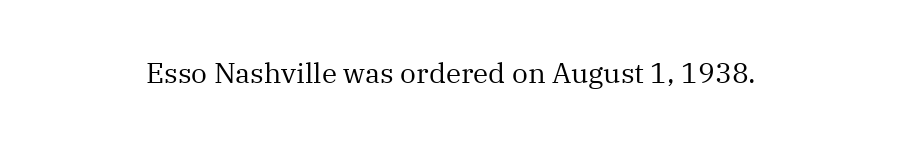
{"serif": "yes", "italic": "no", "bold": "no", "weight": "regular", "width": "normal", "stroke_contrast": "medium", "x_height": "medium", "monospaced": "no", "underline": "no", "letter_spacing": "normal", "letter_spacing_em": 0.0, "glyph_px": 28}
